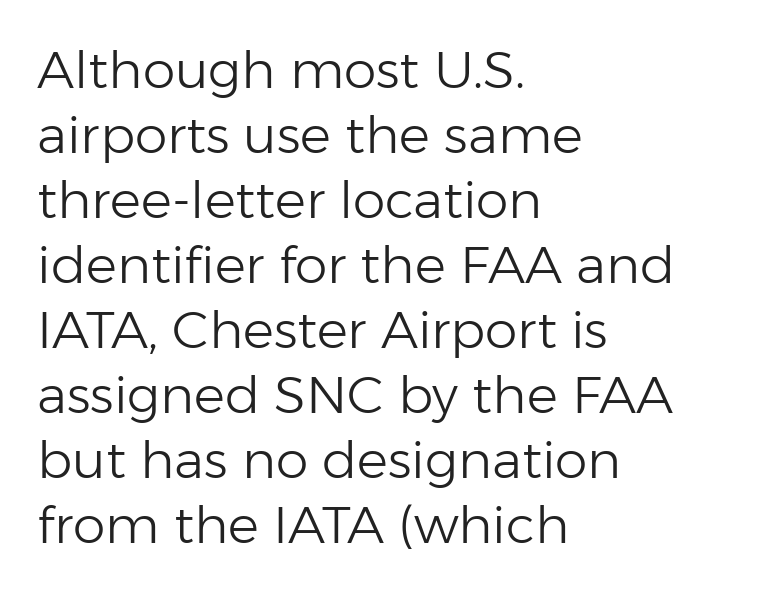
Q: Is the text bold? A: No.
Q: Is the text italic (slanted)? A: No, it is upright.
Q: Is the typeface a serif or a sans-serif typeface? A: Sans-serif.
Q: Is the text underlined? A: No.
Q: How is the paragraph aligned? A: Left-aligned.
Q: Is the spacing between letters normal or unusually wide? A: Normal.
Q: Is the spacing between lines tight, normal or loose? A: Normal.
Q: Width (condensed, normal, or wide)? A: Normal.
Q: Stroke contrast? A: Low.
Q: x-height? A: Medium.
Q: Monospaced? A: No.
